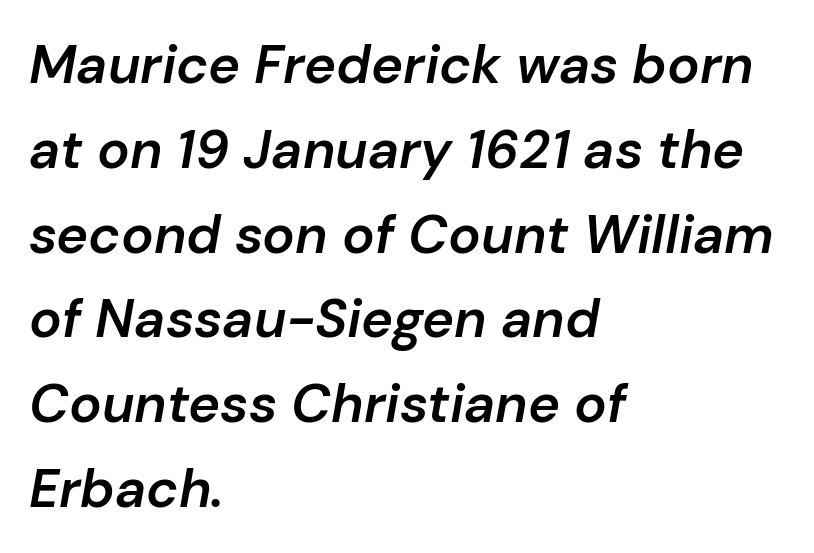
Q: Is the text bold? A: Semi-bold.
Q: Is the text italic (slanted)? A: Yes, it leans right by about 10 degrees.
Q: Is the text underlined? A: No.
Q: How is the paragraph aligned? A: Left-aligned.
Q: Is the spacing between letters normal or unusually wide? A: Normal.
Q: Is the spacing between lines tight, normal or loose? A: Normal.
Q: Width (condensed, normal, or wide)? A: Normal.
Q: Stroke contrast? A: Low.
Q: x-height? A: Medium.
Q: Monospaced? A: No.
